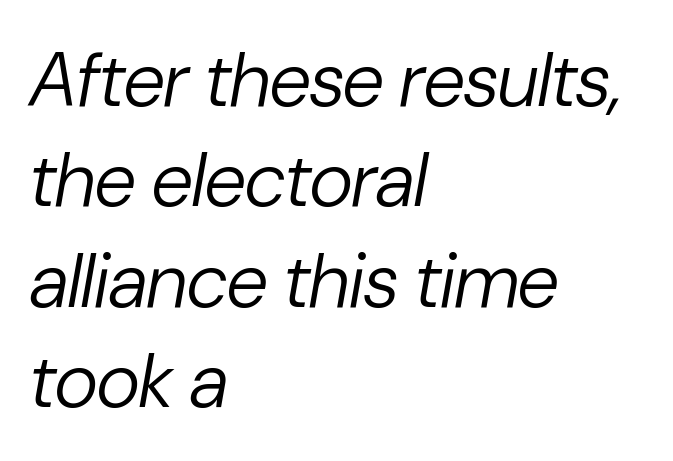
This sample keeps an unexceptional amount of space between lines. Note the varied advance widths — an 'i' is clearly narrower than an 'm'. Weight class: somewhere from thin through regular. The lines in this sample share a left origin and differ only in where they stop. There is no visible air inserted between adjacent glyphs. Decoration check: the copy has no underline.
